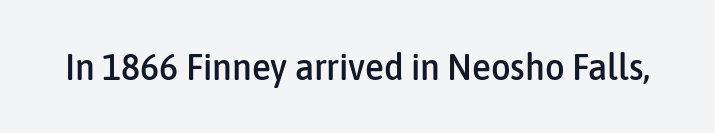
{"serif": "no", "italic": "no", "width": "condensed", "stroke_contrast": "low", "x_height": "medium", "monospaced": "no", "underline": "no", "letter_spacing": "normal", "letter_spacing_em": 0.0, "glyph_px": 38}
